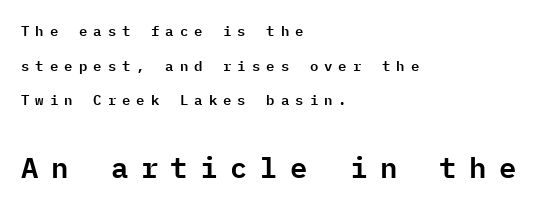
Typeset ragged right — the left edge is the straight one. The composition opens small and finishes big. Typographically, this falls in the sans-serif category. The area under the type is left untouched. Tracking value appears strongly positive — letters spread wide.
